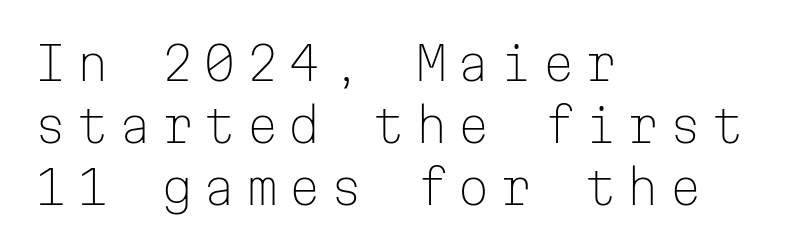
{"serif": "no", "italic": "no", "bold": "no", "weight": "light", "width": "normal", "stroke_contrast": "low", "x_height": "medium", "monospaced": "yes", "underline": "no", "align": "left", "line_spacing": "normal", "line_spacing_ratio": 1.32, "letter_spacing": "wide", "letter_spacing_em": 0.2, "glyph_px": 47}
